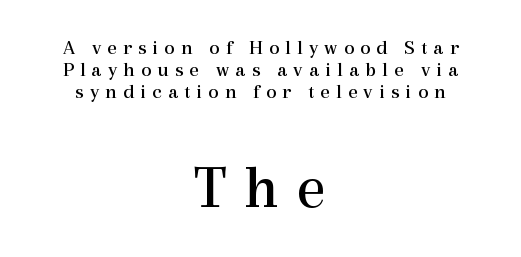
{"serif": "yes", "italic": "no", "bold": "no", "weight": "regular", "width": "normal", "x_height": "medium", "monospaced": "no", "underline": "no", "align": "center", "line_spacing": "tight", "line_spacing_ratio": 1.05, "letter_spacing": "wide", "letter_spacing_em": 0.29, "larger_block": "second", "size_ratio": 3.0, "glyph_px": 63}
